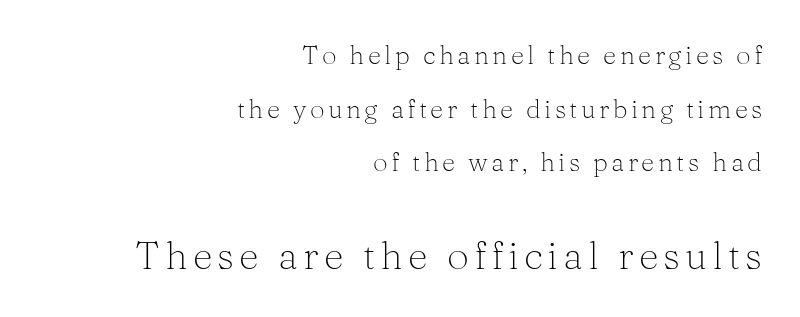
The ragged edge is on the left, which tells us the setting is flush right. Letters have the restrained weight of plain body copy at most. Honestly, there is no underline to notice here at all. A student would notice the bottom passage is typeset larger than what precedes it. This rendering employs a face with finishing strokes, i.e., a serif.
